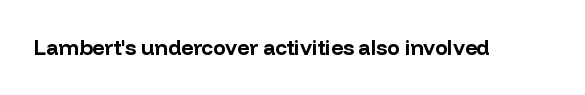
Q: Is the text bold? A: Yes.
Q: Is the text italic (slanted)? A: No, it is upright.
Q: Is the text underlined? A: No.
Q: Is the spacing between letters normal or unusually wide? A: Normal.
